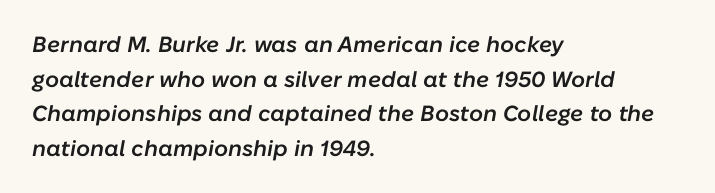
Q: Is the text bold? A: Semi-bold.
Q: Is the text italic (slanted)? A: Yes, it leans right by about 10 degrees.
Q: Is the text underlined? A: No.
Q: How is the paragraph aligned? A: Left-aligned.
Q: Is the spacing between letters normal or unusually wide? A: Normal.
Q: Is the spacing between lines tight, normal or loose? A: Normal.
